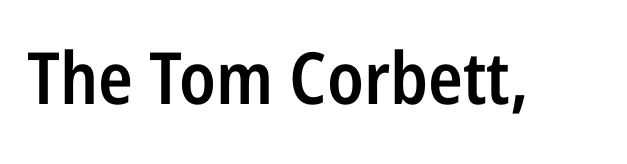
The image shows 72 px semibold, condensed sans-serif type, upright; set normal letter spacing, not underlined; low stroke contrast and a medium x-height.
